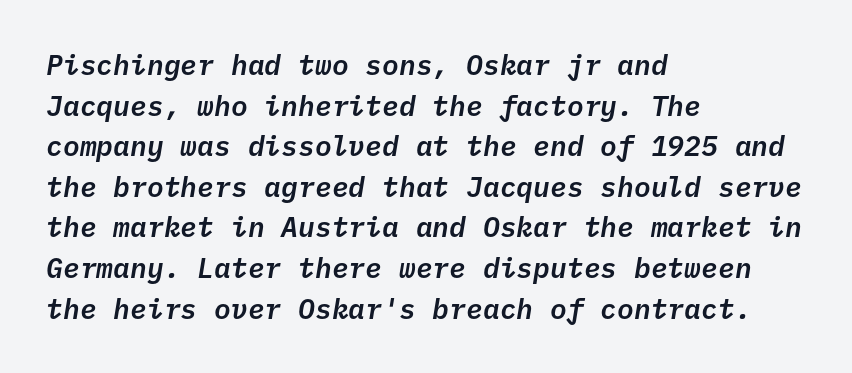
Q: Is the text italic (slanted)? A: Yes, it leans right by about 10 degrees.
Q: Is the text underlined? A: No.
Q: How is the paragraph aligned? A: Left-aligned.
Q: Is the spacing between letters normal or unusually wide? A: Normal.
Q: Is the spacing between lines tight, normal or loose? A: Normal.
Q: Width (condensed, normal, or wide)? A: Normal.
Q: Stroke contrast? A: Low.
Q: x-height? A: Medium.
Q: Monospaced? A: Yes.
